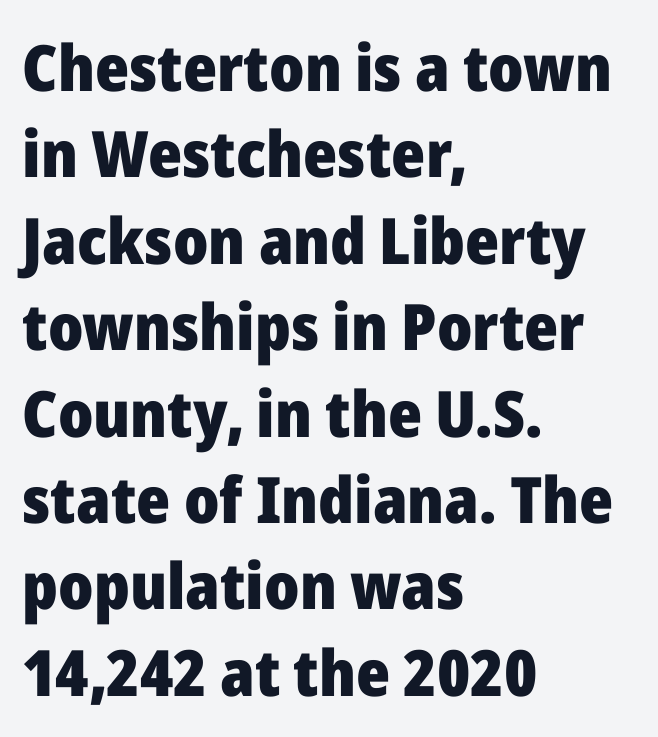
The image shows 64 px heavy sans-serif type, upright; set left-aligned, normal line spacing (1.35x), normal letter spacing, not underlined; low stroke contrast and a medium x-height.
